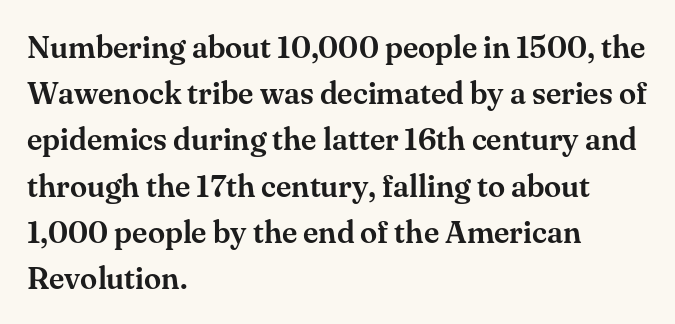
{"serif": "yes", "italic": "no", "width": "normal", "stroke_contrast": "medium", "x_height": "small", "monospaced": "no", "underline": "no", "align": "left", "line_spacing": "normal", "line_spacing_ratio": 1.49, "letter_spacing": "normal", "letter_spacing_em": 0.0, "glyph_px": 31}
